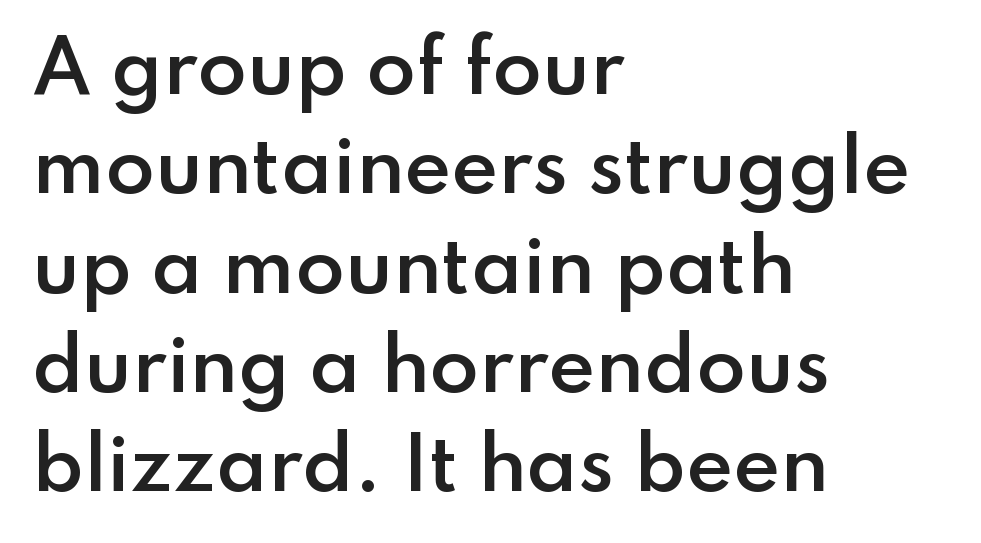
{"serif": "no", "italic": "no", "bold": "semi", "weight": "semibold", "width": "normal", "stroke_contrast": "low", "x_height": "small", "monospaced": "no", "underline": "no", "align": "left", "line_spacing": "normal", "line_spacing_ratio": 1.38, "letter_spacing": "normal", "letter_spacing_em": 0.0, "glyph_px": 72}
